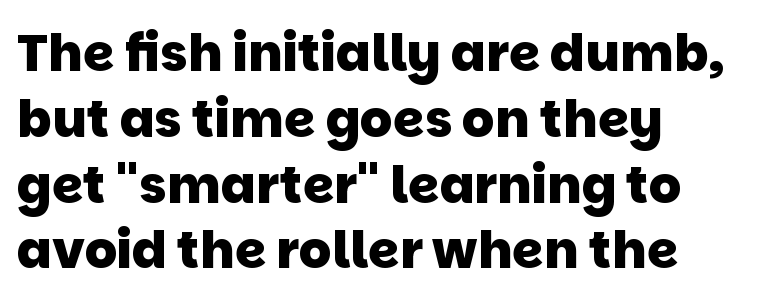
If you measured baseline to baseline, you'd find a middling distance. Visually the block forms a straight wall on the left and a jagged coastline on the right. Here the designer chose a conventional face with non-uniform glyph widths. Note: no serifs on the glyphs. How are the letters spaced? Ordinarily, with no added tracking.
